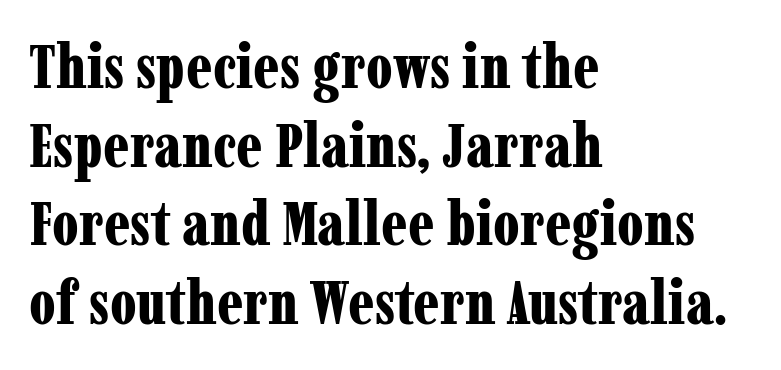
The image shows 62 px bold, condensed serif type, upright; set left-aligned, normal line spacing (1.27x), normal letter spacing, not underlined; low stroke contrast and a medium x-height.
